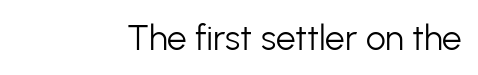
{"serif": "no", "italic": "no", "bold": "no", "weight": "light", "width": "normal", "stroke_contrast": "low", "x_height": "medium", "monospaced": "no", "underline": "no", "letter_spacing": "normal", "letter_spacing_em": 0.0, "glyph_px": 35}
